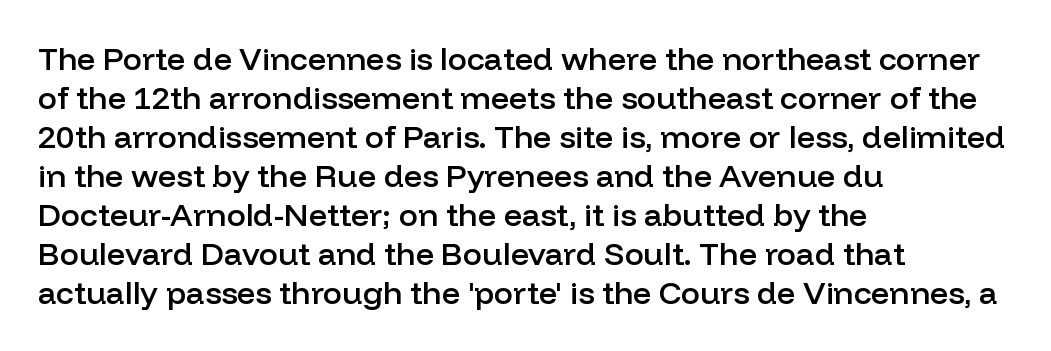
Q: Is the text bold? A: Semi-bold.
Q: Is the text italic (slanted)? A: No, it is upright.
Q: Is the typeface a serif or a sans-serif typeface? A: Sans-serif.
Q: Is the text underlined? A: No.
Q: How is the paragraph aligned? A: Left-aligned.
Q: Is the spacing between letters normal or unusually wide? A: Normal.
Q: Width (condensed, normal, or wide)? A: Normal.
Q: Stroke contrast? A: Low.
Q: x-height? A: Medium.
Q: Monospaced? A: No.
